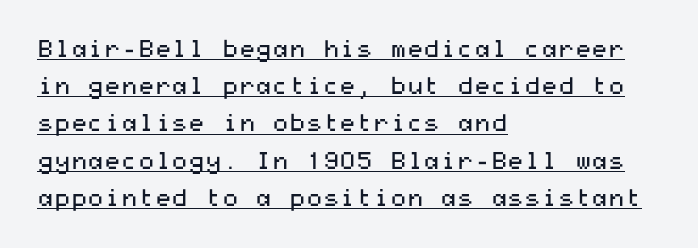
The image shows 24 px text type, upright; set left-aligned, normal line spacing (1.55x), normal letter spacing, underlined.
